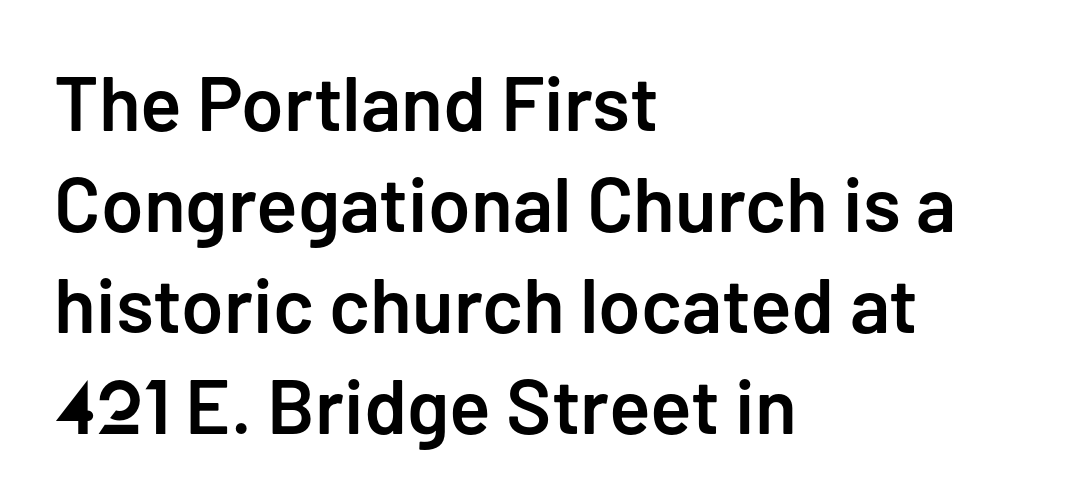
{"serif": "no", "italic": "no", "bold": "semi", "weight": "semibold", "width": "normal", "stroke_contrast": "low", "x_height": "medium", "monospaced": "no", "underline": "no", "align": "left", "line_spacing": "normal", "line_spacing_ratio": 1.31, "letter_spacing": "normal", "letter_spacing_em": 0.0, "glyph_px": 77}
